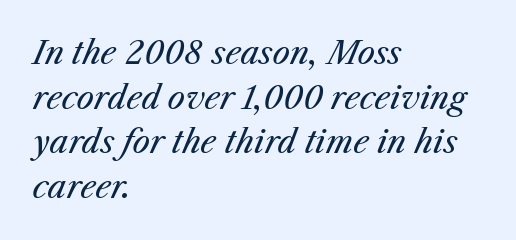
The paragraph has a hard left edge and a soft right edge. This sample uses an oblique cut, with every glyph tilted off the vertical. Stems here are at most as thick as an everyday book face. This sample keeps an unexceptional amount of space between lines. The foot of each line stays bare and open. You could call the tracking neutral — neither tight nor loose.
